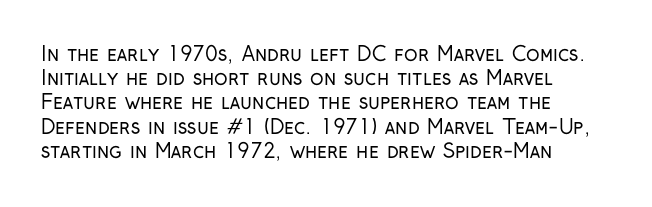
Tall strokes in this sample are plumb rather than angled. Decoration check: the copy has no underline. Words appear dense and cohesive because spacing is normal. The typesetter chose a ragged-right arrangement here.
